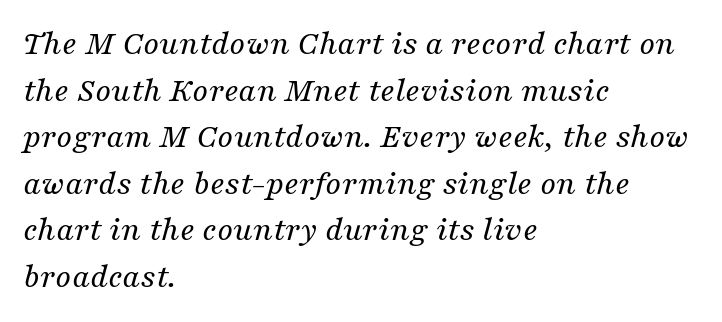
{"serif": "yes", "italic": "yes", "lean": "right", "slant_degrees": 16, "bold": "no", "weight": "regular", "width": "normal", "stroke_contrast": "medium", "x_height": "medium", "monospaced": "no", "underline": "no", "align": "left", "line_spacing": "normal", "line_spacing_ratio": 1.33, "letter_spacing": "normal", "letter_spacing_em": 0.0, "glyph_px": 35}
